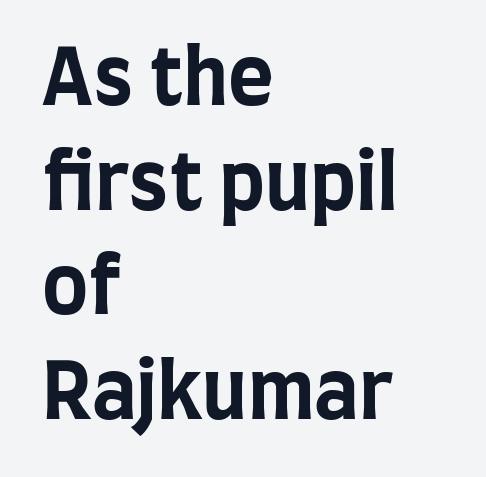
{"serif": "no", "italic": "no", "bold": "yes", "weight": "bold", "width": "condensed", "stroke_contrast": "low", "x_height": "large", "monospaced": "no", "underline": "no", "align": "left", "line_spacing": "normal", "line_spacing_ratio": 1.34, "letter_spacing": "normal", "letter_spacing_em": 0.0, "glyph_px": 78}
